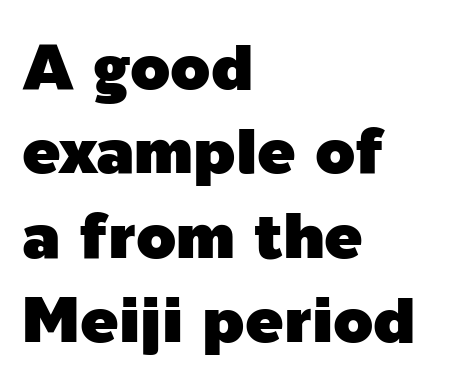
{"serif": "no", "italic": "no", "width": "normal", "x_height": "medium", "monospaced": "no", "underline": "no", "align": "left", "line_spacing": "normal", "line_spacing_ratio": 1.32, "letter_spacing": "normal", "letter_spacing_em": 0.0, "glyph_px": 64}
